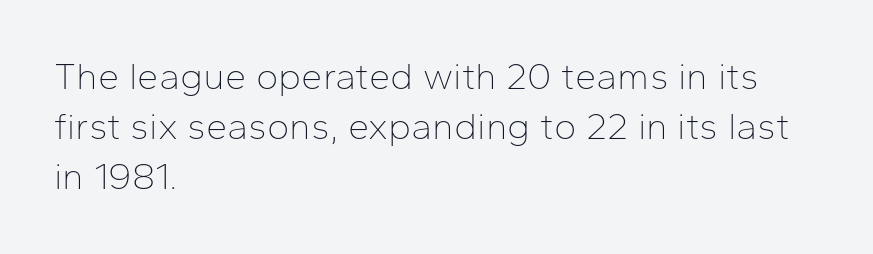
Q: Is the text bold? A: No.
Q: Is the text italic (slanted)? A: No, it is upright.
Q: Is the typeface a serif or a sans-serif typeface? A: Sans-serif.
Q: Is the text underlined? A: No.
Q: How is the paragraph aligned? A: Left-aligned.
Q: Is the spacing between letters normal or unusually wide? A: Normal.
Q: Is the spacing between lines tight, normal or loose? A: Normal.
Q: Width (condensed, normal, or wide)? A: Normal.
Q: Stroke contrast? A: Low.
Q: x-height? A: Medium.
Q: Monospaced? A: No.
